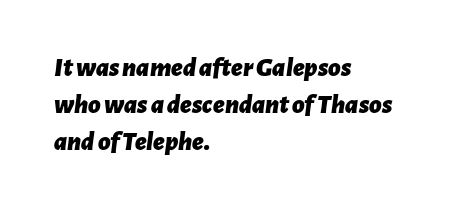
{"italic": "yes", "lean": "right", "slant_degrees": 7, "bold": "yes", "underline": "no", "align": "left", "line_spacing": "normal", "line_spacing_ratio": 1.37, "letter_spacing": "normal", "letter_spacing_em": 0.0, "glyph_px": 27}
